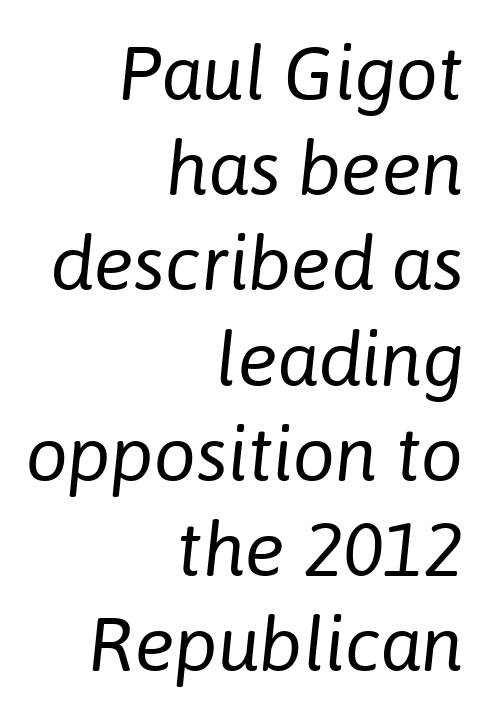
No heavy texture on the line: the type isn't bold. The words here are not underlined. It's the slanting kind of type. Observe the ordinary spacing: letters are neighbours, not strangers. Compared with a flush-left layout, this one pins lines to the opposite, right side.
